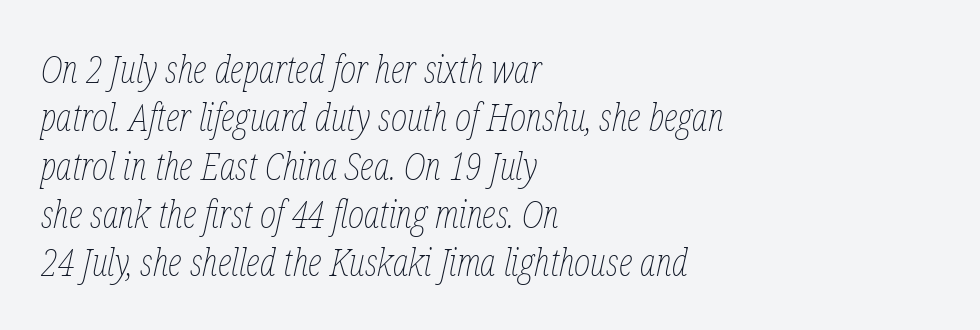
Q: Is the text bold? A: No.
Q: Is the text italic (slanted)? A: Yes, it leans right by about 12 degrees.
Q: Is the text underlined? A: No.
Q: How is the paragraph aligned? A: Left-aligned.
Q: Is the spacing between letters normal or unusually wide? A: Normal.
Q: Width (condensed, normal, or wide)? A: Condensed.
Q: Stroke contrast? A: Low.
Q: x-height? A: Medium.
Q: Monospaced? A: No.
